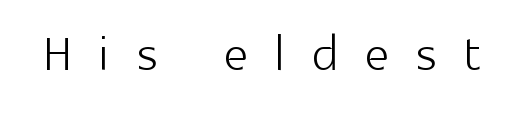
The image shows 67 px light sans-serif type, upright; set unusually wide letter spacing (+0.41 em), not underlined; a medium x-height.
